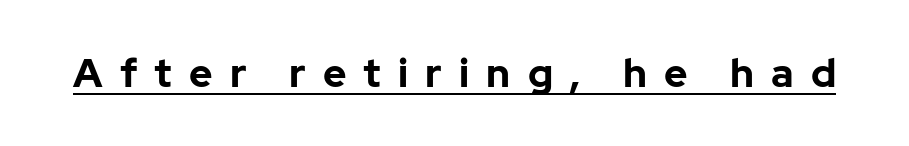
The image shows 40 px bold sans-serif type, upright; set unusually wide letter spacing (+0.43 em), underlined; low stroke contrast and a medium x-height.
